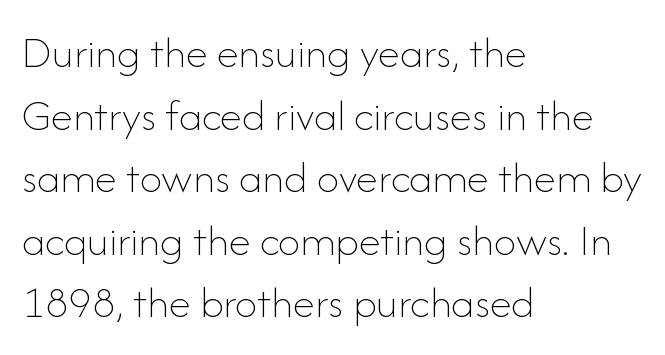
In terms of posture, this sample is upright. Clear beneath every line of the passage. These lines sit exactly where default settings would place them. Here the designer chose a conventional face with non-uniform glyph widths. Left-aligned paragraph, ragged on the right.
